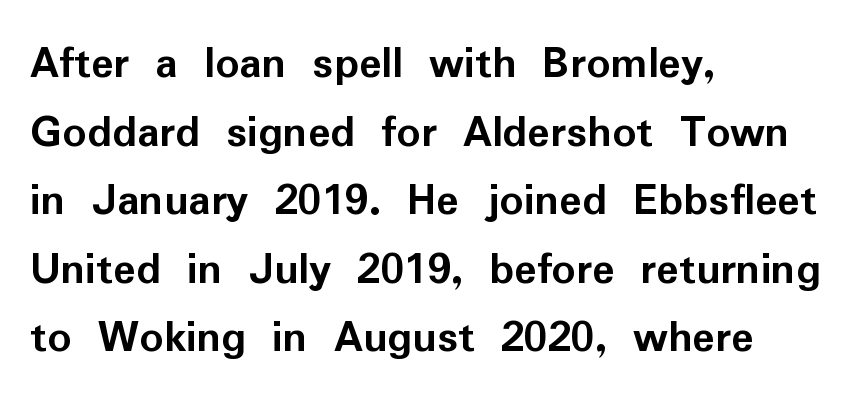
The image shows 47 px semibold sans-serif type, upright; set left-aligned, normal line spacing (1.46x), normal letter spacing, not underlined; low stroke contrast and a medium x-height.
